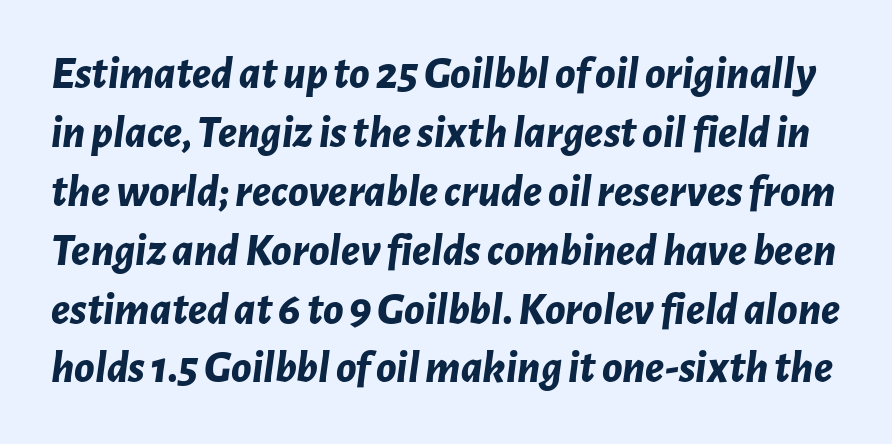
Q: Is the text bold? A: Yes.
Q: Is the text italic (slanted)? A: Yes, it leans right by about 7 degrees.
Q: Is the text underlined? A: No.
Q: Is the spacing between letters normal or unusually wide? A: Normal.
Q: Is the spacing between lines tight, normal or loose? A: Normal.
Q: Width (condensed, normal, or wide)? A: Normal.
Q: Stroke contrast? A: Low.
Q: x-height? A: Medium.
Q: Monospaced? A: No.
